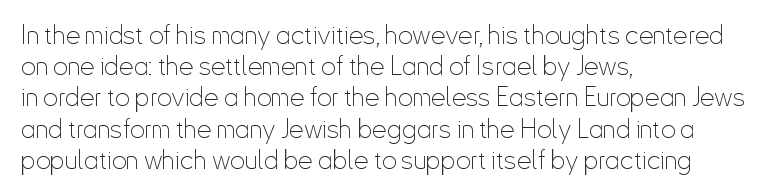
{"italic": "no", "bold": "no", "underline": "no", "align": "left", "line_spacing_ratio": 1.2, "letter_spacing": "normal", "letter_spacing_em": 0.0, "glyph_px": 26}
